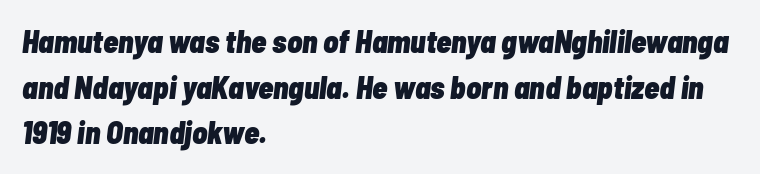
This is heavy type, rendered in bold. Unmarked baselines from the first word to the last. Leading matches the norm, producing a regular column. Proportional: the letters do not fall into vertical columns. Slant detected: the letters are inclined.
